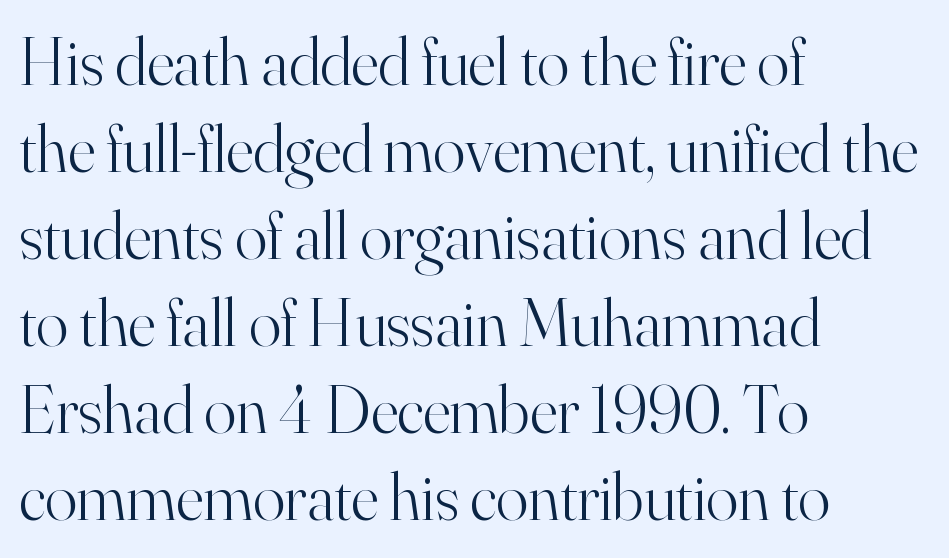
A normal amount of white space separates one row of letters from the next. The designer went with a serif here, giving each stem small feet. Character widths vary here, with narrow letters taking less room than wide ones. These lines are set flush left with a ragged right edge. Counters stay open thanks to moderate or lighter strokes. Designer's note — italics off, roman on.
